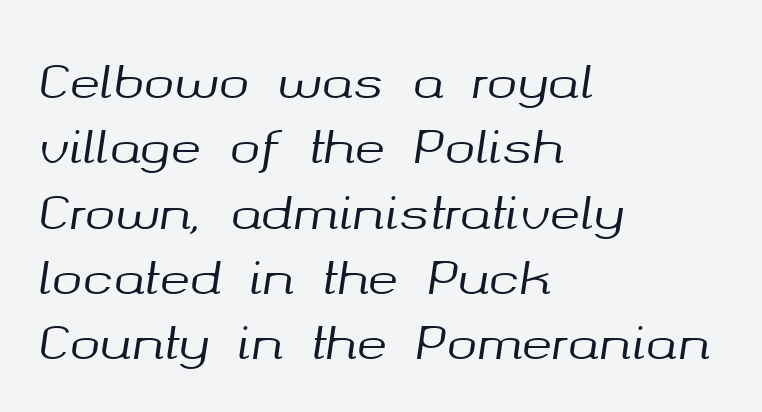
The image shows 46 px text type, italic (leaning right); set left-aligned, normal line spacing (1.42x), normal letter spacing, not underlined; medium stroke contrast and a medium x-height.
